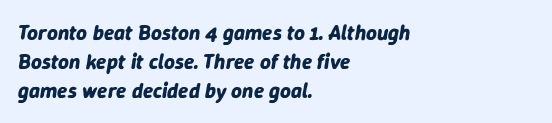
{"italic": "yes", "lean": "right", "slant_degrees": 9, "bold": "yes", "underline": "no", "align": "left", "line_spacing": "normal", "line_spacing_ratio": 1.38, "letter_spacing": "normal", "letter_spacing_em": 0.0, "glyph_px": 21}
